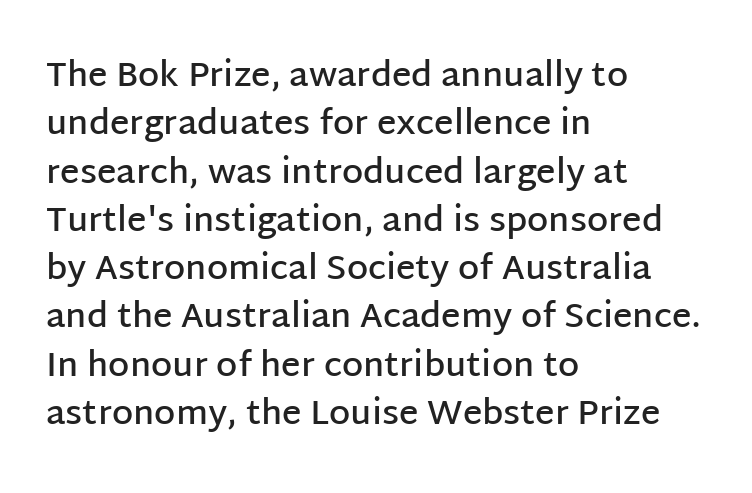
{"serif": "no", "italic": "no", "bold": "semi", "weight": "semibold", "width": "normal", "stroke_contrast": "low", "x_height": "large", "monospaced": "no", "underline": "no", "align": "left", "line_spacing": "normal", "line_spacing_ratio": 1.42, "letter_spacing": "normal", "letter_spacing_em": 0.0, "glyph_px": 34}
